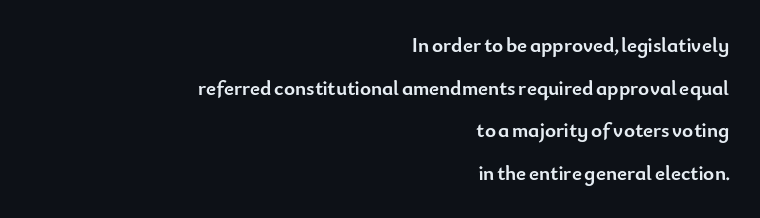
Students, this is bold: see how much ink each stroke carries. Where is the straight margin? On the right. Every stem runs plumb, perpendicular to the baseline. The glyphs are unaccompanied by any horizontal stroke below them. Each new line begins a long way beneath the previous one. This rendering leaves character spacing at its baseline value.
